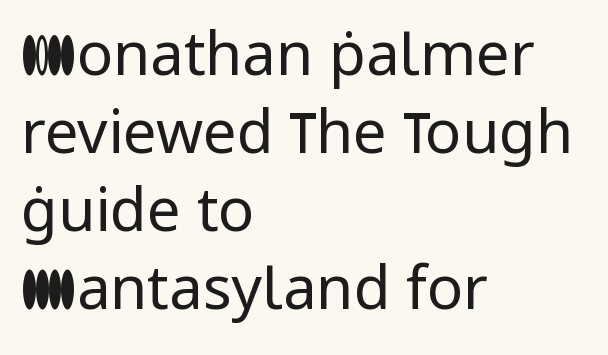
Q: Is the text bold? A: No.
Q: Is the text italic (slanted)? A: No, it is upright.
Q: Is the typeface a serif or a sans-serif typeface? A: Sans-serif.
Q: Is the text underlined? A: No.
Q: How is the paragraph aligned? A: Left-aligned.
Q: Is the spacing between letters normal or unusually wide? A: Normal.
Q: Is the spacing between lines tight, normal or loose? A: Normal.
Q: Width (condensed, normal, or wide)? A: Normal.
Q: Stroke contrast? A: Low.
Q: x-height? A: Medium.
Q: Monospaced? A: No.
